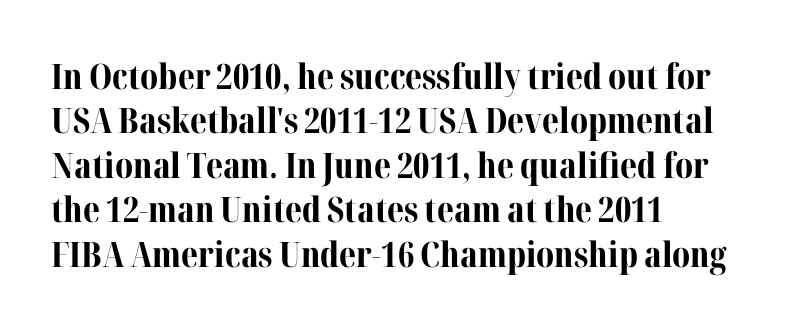
The image shows 35 px bold serif type, upright; set left-aligned, normal line spacing (1.27x), normal letter spacing, not underlined; medium stroke contrast and a medium x-height.
